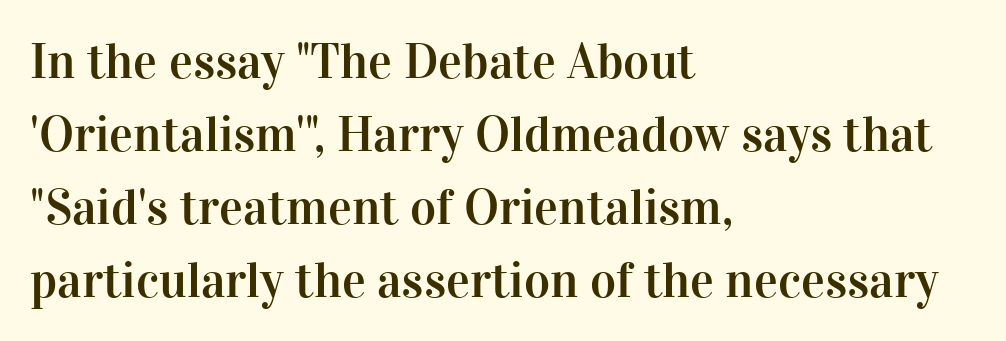
The image shows 50 px serif type, upright; set left-aligned, normal line spacing (1.46x), normal letter spacing, not underlined; high stroke contrast and a medium x-height.
